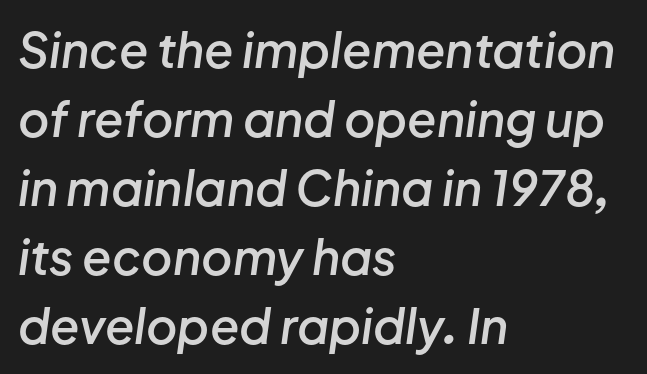
{"italic": "yes", "lean": "right", "slant_degrees": 8, "bold": "semi", "weight": "semibold", "width": "normal", "stroke_contrast": "low", "x_height": "medium", "monospaced": "no", "underline": "no", "align": "left", "line_spacing": "normal", "line_spacing_ratio": 1.44, "letter_spacing": "normal", "letter_spacing_em": 0.0, "glyph_px": 48}
